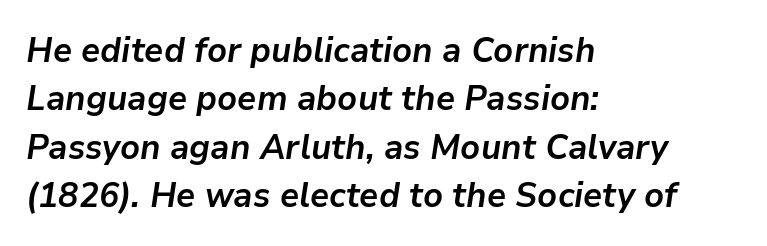
{"italic": "yes", "lean": "right", "slant_degrees": 9, "bold": "yes", "weight": "semibold", "width": "normal", "stroke_contrast": "low", "x_height": "medium", "monospaced": "no", "underline": "no", "align": "left", "line_spacing": "normal", "line_spacing_ratio": 1.38, "letter_spacing": "normal", "letter_spacing_em": 0.0, "glyph_px": 35}
